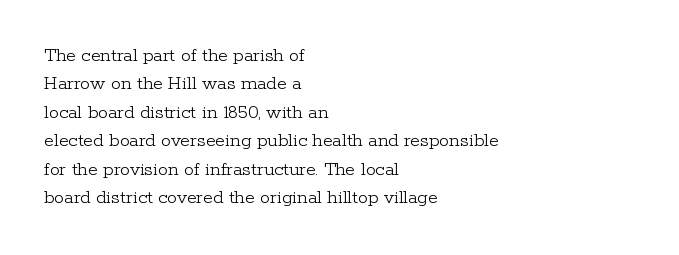
Q: Is the text bold? A: No.
Q: Is the text italic (slanted)? A: No, it is upright.
Q: Is the text underlined? A: No.
Q: How is the paragraph aligned? A: Left-aligned.
Q: Is the spacing between letters normal or unusually wide? A: Normal.
Q: Is the spacing between lines tight, normal or loose? A: Normal.
